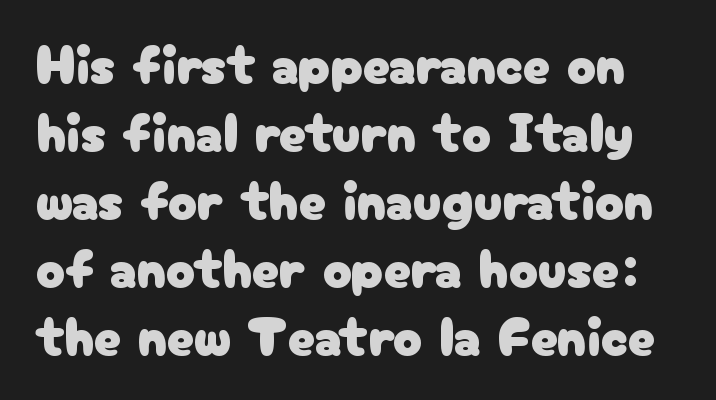
Does the leading feel generous? No, just average. Letterform terminals end flat and unadorned throughout the passage. The font's upright variant was chosen for this text. Underline: absent. Think of a printed novel: that variable character pitch is what you see here.
